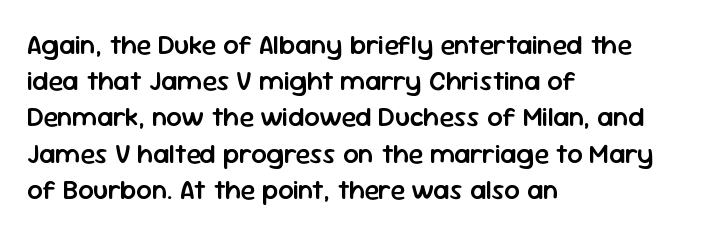
{"italic": "no", "bold": "semi", "underline": "no", "align": "left", "line_spacing": "normal", "line_spacing_ratio": 1.34, "letter_spacing": "normal", "letter_spacing_em": 0.0, "glyph_px": 27}
